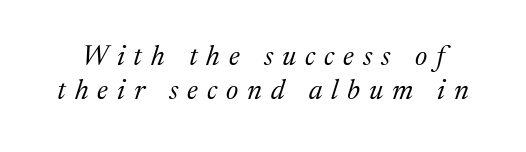
{"serif": "yes", "italic": "yes", "lean": "right", "slant_degrees": 17, "bold": "no", "weight": "regular", "width": "normal", "stroke_contrast": "medium", "x_height": "medium", "monospaced": "no", "underline": "no", "line_spacing_ratio": 1.22, "letter_spacing": "wide", "letter_spacing_em": 0.32, "glyph_px": 28}
